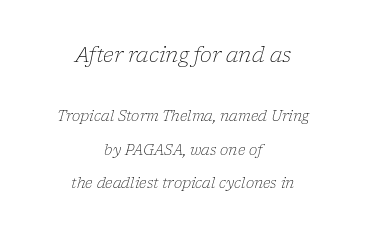
The image shows 20 px text type, italic (leaning right); set centered, loose line spacing (2.4x), normal letter spacing, not underlined; the first (top) block is 1.43x larger.
